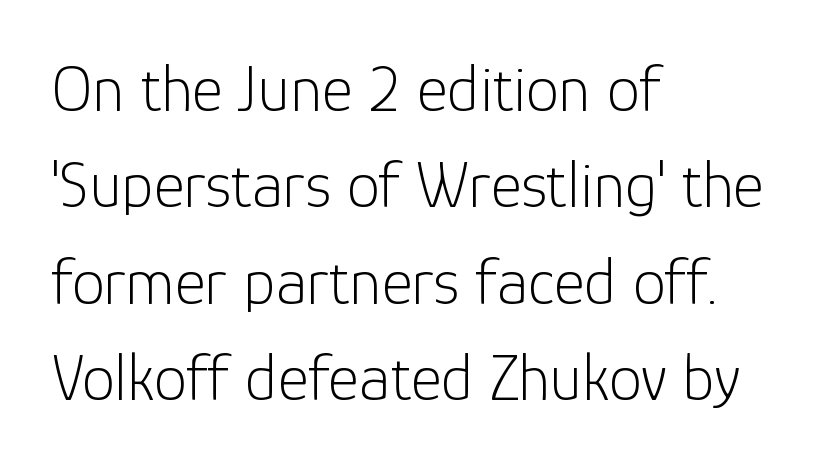
{"serif": "no", "italic": "no", "bold": "no", "weight": "light", "width": "normal", "stroke_contrast": "low", "x_height": "medium", "monospaced": "no", "underline": "no", "align": "left", "line_spacing": "normal", "line_spacing_ratio": 1.46, "letter_spacing": "normal", "letter_spacing_em": 0.0, "glyph_px": 66}
